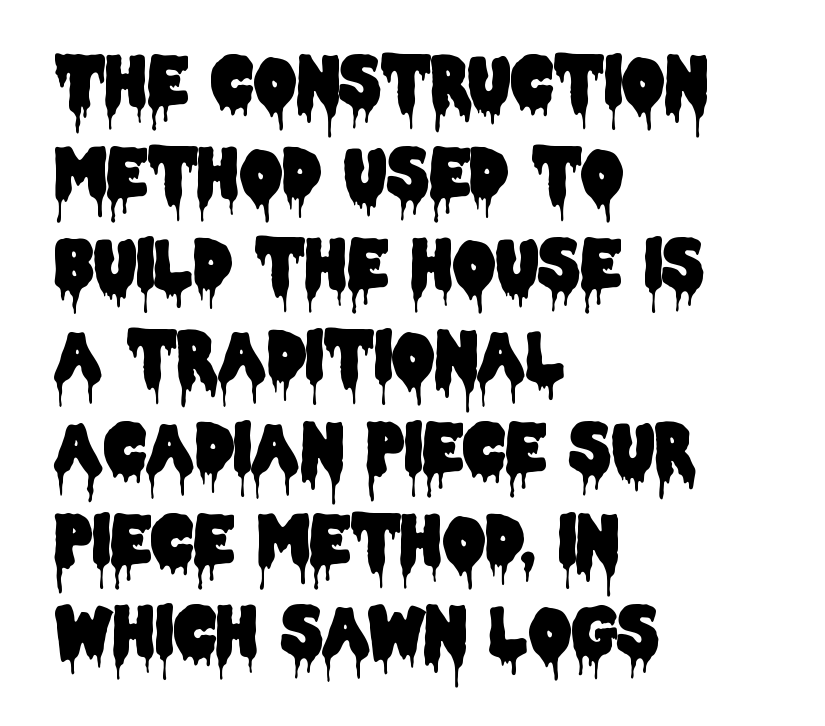
Q: Is the text italic (slanted)? A: No, it is upright.
Q: Is the typeface a serif or a sans-serif typeface? A: Sans-serif.
Q: Is the text underlined? A: No.
Q: How is the paragraph aligned? A: Left-aligned.
Q: Is the spacing between letters normal or unusually wide? A: Normal.
Q: Is the spacing between lines tight, normal or loose? A: Normal.
Q: Width (condensed, normal, or wide)? A: Condensed.
Q: Stroke contrast? A: Low.
Q: x-height? A: Large.
Q: Monospaced? A: No.
